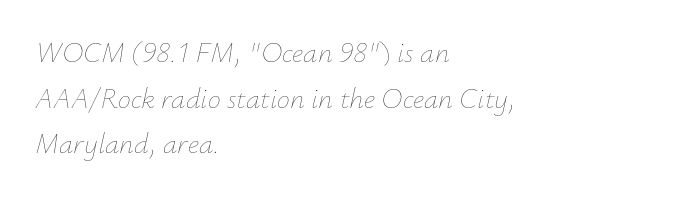
{"italic": "yes", "lean": "right", "slant_degrees": 12, "bold": "no", "weight": "thin", "width": "normal", "stroke_contrast": "low", "x_height": "small", "monospaced": "no", "underline": "no", "align": "left", "line_spacing": "normal", "line_spacing_ratio": 1.57, "letter_spacing": "normal", "letter_spacing_em": 0.0, "glyph_px": 29}
